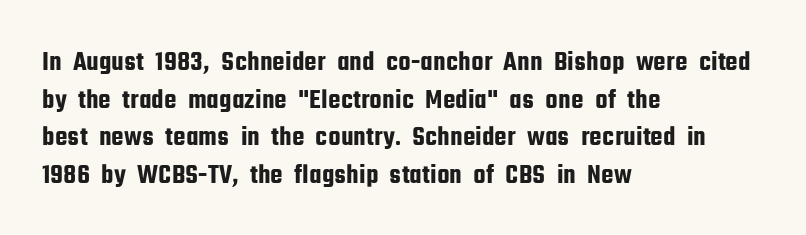
Q: Is the text italic (slanted)? A: No, it is upright.
Q: Is the typeface a serif or a sans-serif typeface? A: Sans-serif.
Q: Is the text underlined? A: No.
Q: How is the paragraph aligned? A: Left-aligned.
Q: Is the spacing between letters normal or unusually wide? A: Normal.
Q: Is the spacing between lines tight, normal or loose? A: Normal.
Q: Width (condensed, normal, or wide)? A: Condensed.
Q: Stroke contrast? A: Low.
Q: x-height? A: Medium.
Q: Monospaced? A: No.
